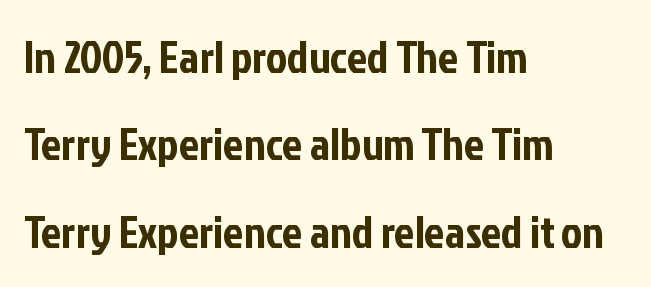
{"serif": "no", "italic": "no", "width": "condensed", "stroke_contrast": "low", "x_height": "medium", "monospaced": "no", "underline": "no", "align": "left", "line_spacing": "loose", "line_spacing_ratio": 1.94, "letter_spacing": "normal", "letter_spacing_em": 0.0, "glyph_px": 45}
